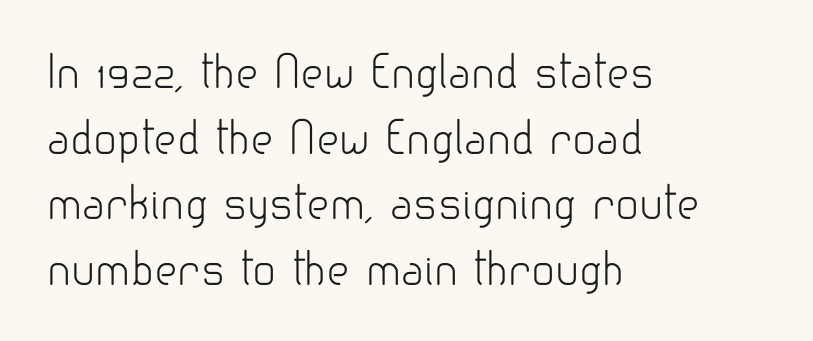
{"serif": "no", "italic": "no", "bold": "no", "weight": "light", "width": "normal", "stroke_contrast": "low", "x_height": "small", "monospaced": "no", "underline": "no", "align": "left", "line_spacing": "normal", "line_spacing_ratio": 1.49, "letter_spacing": "normal", "letter_spacing_em": 0.0, "glyph_px": 44}
